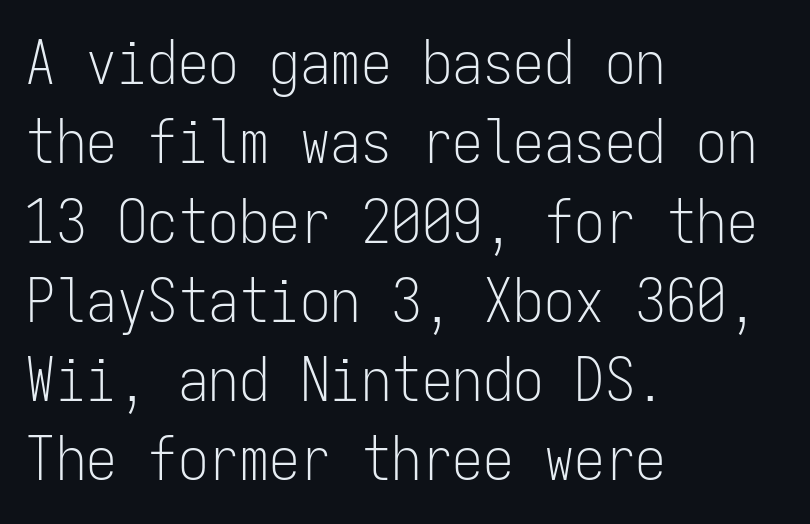
{"serif": "no", "italic": "no", "bold": "no", "weight": "light", "width": "condensed", "stroke_contrast": "low", "x_height": "medium", "monospaced": "yes", "underline": "no", "align": "left", "line_spacing": "normal", "line_spacing_ratio": 1.3, "letter_spacing": "normal", "letter_spacing_em": 0.0, "glyph_px": 61}
